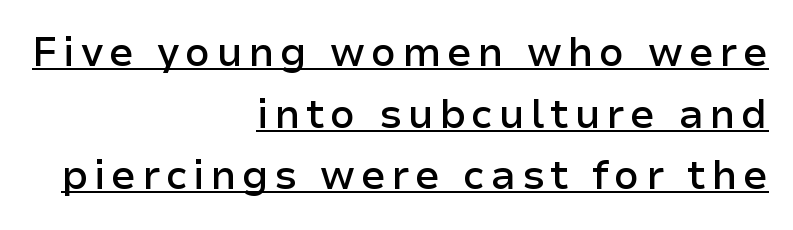
{"serif": "no", "italic": "no", "bold": "semi", "weight": "semibold", "width": "normal", "stroke_contrast": "low", "x_height": "medium", "monospaced": "no", "underline": "yes", "align": "right", "line_spacing": "normal", "line_spacing_ratio": 1.54, "glyph_px": 40}
